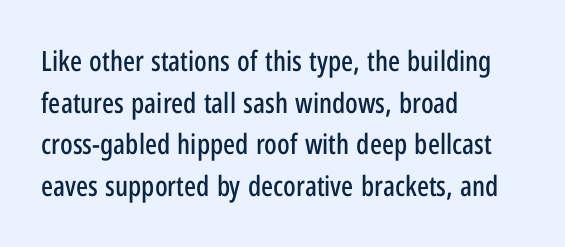
{"serif": "no", "italic": "no", "width": "condensed", "stroke_contrast": "low", "x_height": "medium", "monospaced": "no", "underline": "no", "align": "left", "line_spacing": "normal", "line_spacing_ratio": 1.49, "letter_spacing": "normal", "letter_spacing_em": 0.0, "glyph_px": 28}
